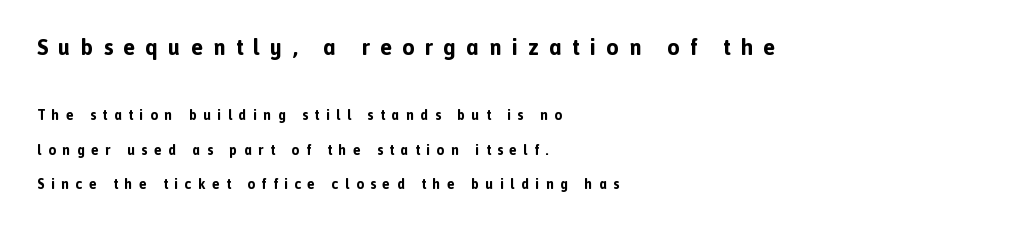
The image shows 22 px bold type, upright; set left-aligned, loose line spacing (2.45x), unusually wide letter spacing (+0.47 em), not underlined; the first (top) block is 1.57x larger.
